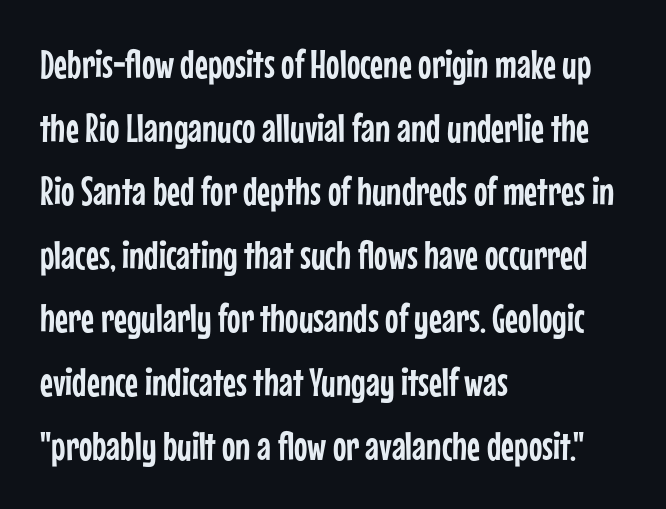
{"serif": "no", "italic": "no", "width": "condensed", "stroke_contrast": "low", "x_height": "medium", "monospaced": "no", "underline": "no", "align": "left", "line_spacing": "normal", "line_spacing_ratio": 1.59, "letter_spacing": "normal", "letter_spacing_em": 0.0, "glyph_px": 40}
